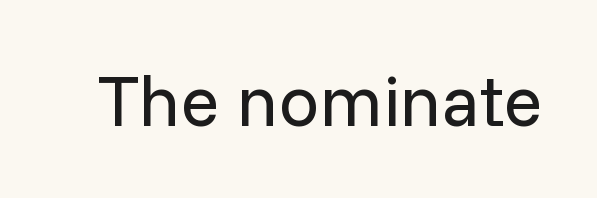
The image shows 72 px regular-weight sans-serif type, upright; set normal letter spacing, not underlined; low stroke contrast and a medium x-height.
